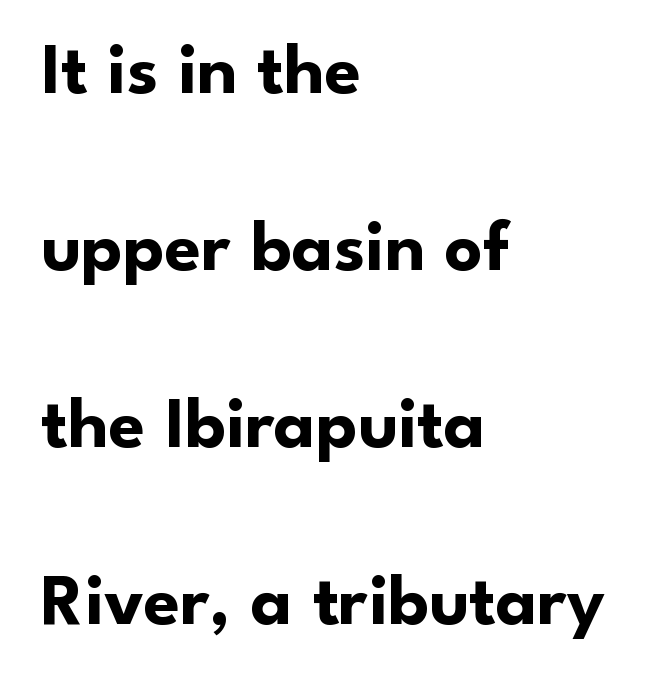
{"serif": "no", "italic": "no", "bold": "yes", "weight": "bold", "width": "normal", "stroke_contrast": "low", "x_height": "small", "monospaced": "no", "underline": "no", "align": "left", "line_spacing": "loose", "line_spacing_ratio": 2.39, "letter_spacing": "normal", "letter_spacing_em": 0.0, "glyph_px": 74}
